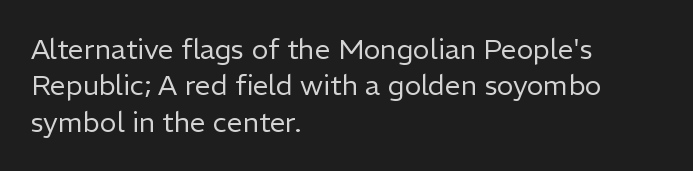
The tracking reads as untouched default to a designer's eye. The letters advance in unequal steps, a hallmark of proportional type. Typographically, this falls in the sans-serif category. Underlining? Definitely not there. The lines in this sample share a left origin and differ only in where they stop. Quick note: interline space is typical.
